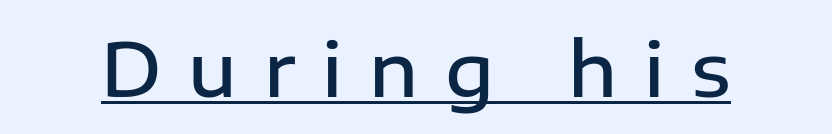
The image shows 74 px semibold sans-serif type, upright; set unusually wide letter spacing (+0.36 em), underlined; low stroke contrast and a medium x-height.
